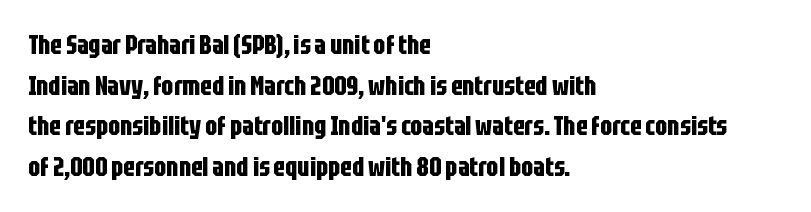
Q: Is the text bold? A: Yes.
Q: Is the text italic (slanted)? A: No, it is upright.
Q: Is the text underlined? A: No.
Q: How is the paragraph aligned? A: Left-aligned.
Q: Is the spacing between letters normal or unusually wide? A: Normal.
Q: Is the spacing between lines tight, normal or loose? A: Normal.
